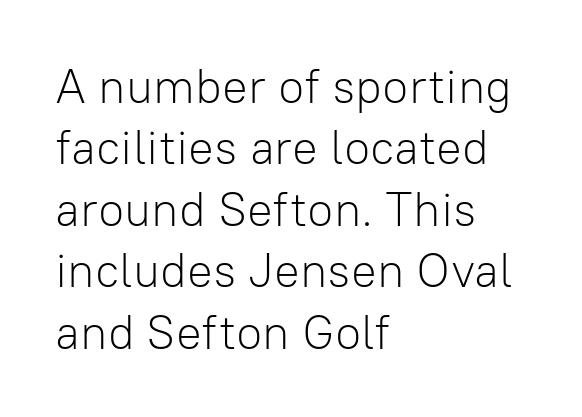
{"serif": "no", "italic": "no", "bold": "no", "weight": "light", "width": "normal", "stroke_contrast": "low", "x_height": "medium", "monospaced": "no", "underline": "no", "align": "left", "line_spacing": "normal", "line_spacing_ratio": 1.28, "letter_spacing": "normal", "letter_spacing_em": 0.0, "glyph_px": 48}
